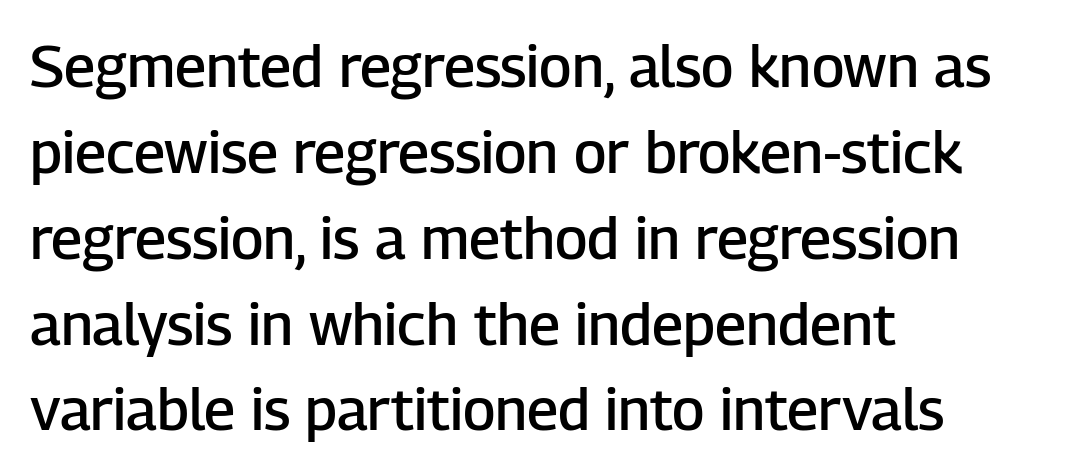
The image shows 58 px semibold sans-serif type, upright; set left-aligned, normal line spacing (1.48x), normal letter spacing, not underlined; low stroke contrast and a medium x-height.
